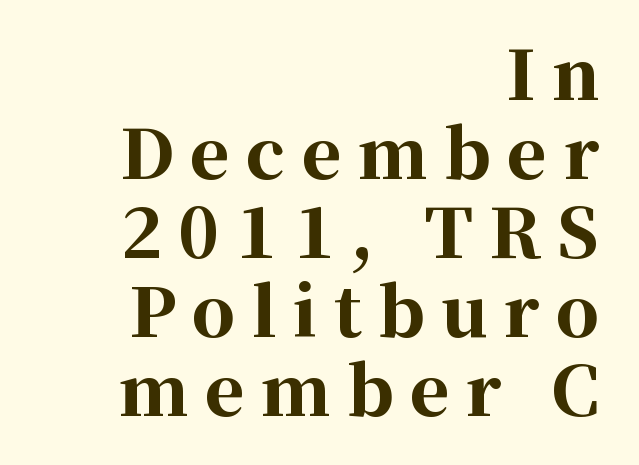
Line ends are locked; line starts wander. What kind of face is this? One with serifs. Characters remain perfectly vertical along every line. Heavy, bold letterforms. The string is rendered with underlining switched off.
